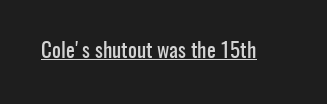
The image shows 21 px text type, upright; set normal letter spacing, underlined.
